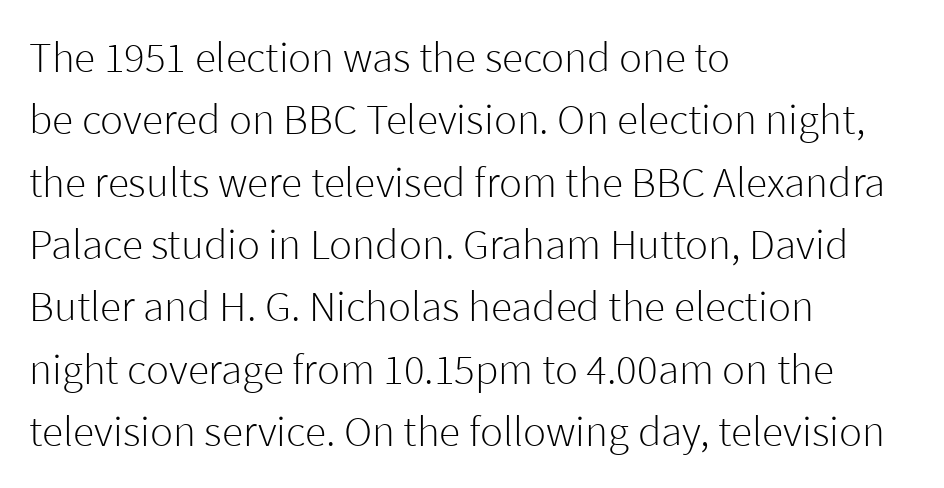
Q: Is the text bold? A: No.
Q: Is the text italic (slanted)? A: No, it is upright.
Q: Is the typeface a serif or a sans-serif typeface? A: Sans-serif.
Q: Is the text underlined? A: No.
Q: How is the paragraph aligned? A: Left-aligned.
Q: Is the spacing between letters normal or unusually wide? A: Normal.
Q: Is the spacing between lines tight, normal or loose? A: Normal.
Q: Width (condensed, normal, or wide)? A: Normal.
Q: Stroke contrast? A: Low.
Q: x-height? A: Medium.
Q: Monospaced? A: No.
